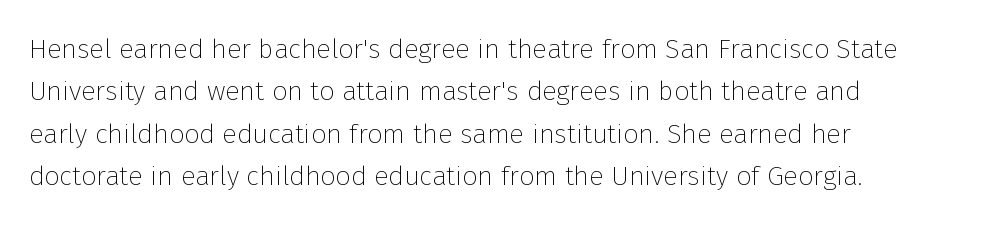
Characters follow at the spacing the type designer built in. Where is the straight margin? On the left. Weight: regular or lighter. Check the space under the baseline: it is left empty. Each new line begins a customary step beneath the previous one.
